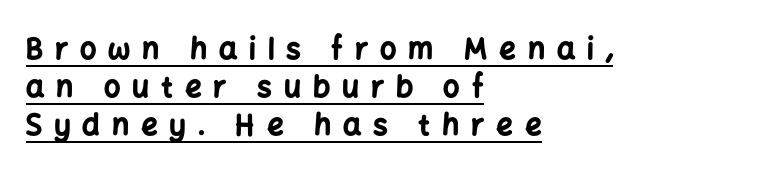
{"serif": "no", "italic": "no", "bold": "yes", "weight": "bold", "width": "normal", "stroke_contrast": "low", "x_height": "medium", "monospaced": "no", "underline": "yes", "align": "left", "line_spacing": "normal", "line_spacing_ratio": 1.31, "letter_spacing": "wide", "letter_spacing_em": 0.41, "glyph_px": 29}
